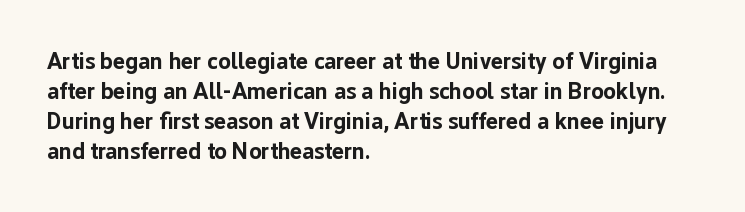
Designer's note — italics off, roman on. Clear beneath every line of the passage. Set as a true bold cut, around the 700 mark. How would I describe the line gaps? Plain and ordinary.
